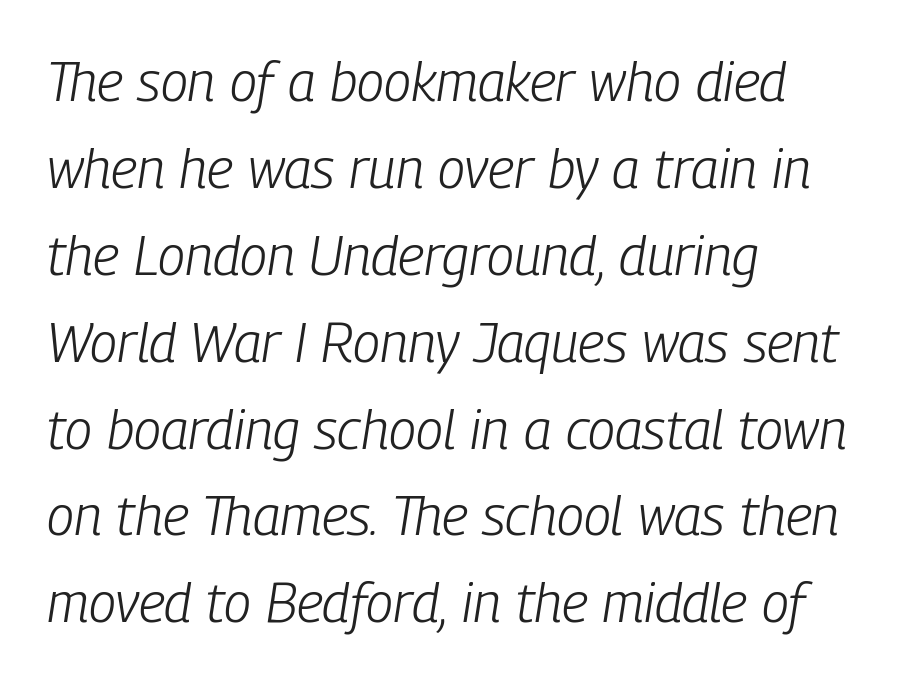
The glyphs look as if they've been sheared to an angle. Note the varied advance widths — an 'i' is clearly narrower than an 'm'. The space between consecutive lines is moderate. Words float on clear page, feet unadorned. The rag falls on the right side of this text block.
